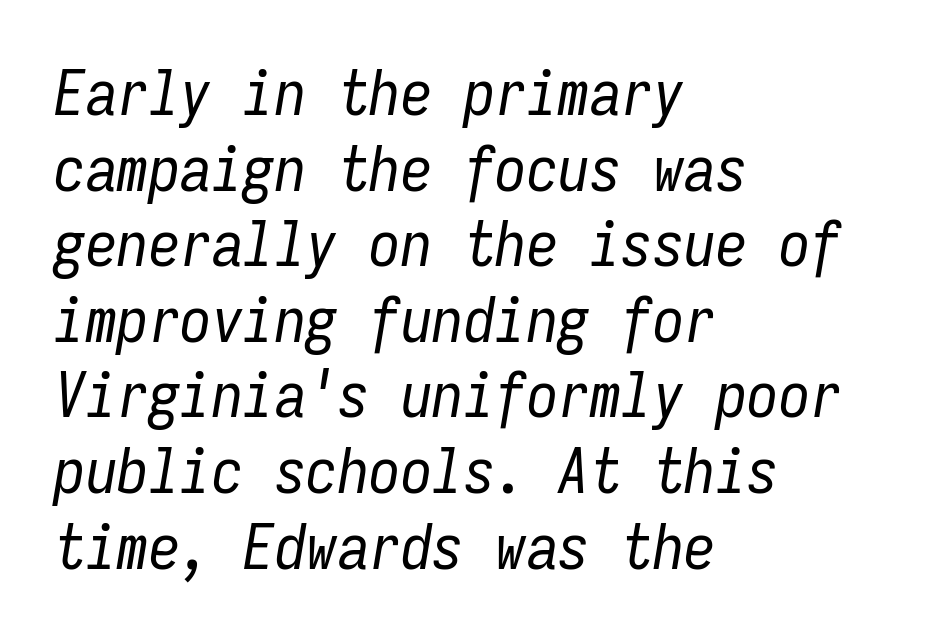
The image shows 63 px regular-weight, condensed type, italic (leaning right), monospaced; set left-aligned, line spacing 1.2x, normal letter spacing, not underlined; low stroke contrast and a medium x-height.
